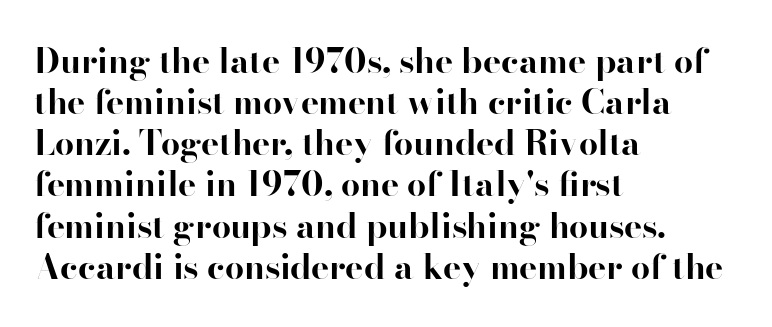
{"serif": "yes", "italic": "no", "bold": "yes", "weight": "bold", "width": "normal", "stroke_contrast": "high", "x_height": "small", "monospaced": "no", "underline": "no", "align": "left", "line_spacing_ratio": 1.21, "letter_spacing": "normal", "letter_spacing_em": 0.0, "glyph_px": 34}
